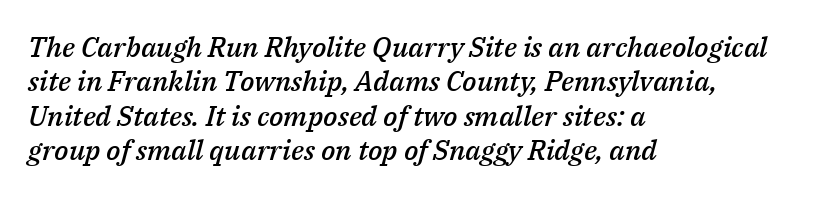
The image shows 28 px semibold type, italic (leaning right); set left-aligned, line spacing 1.23x, normal letter spacing, not underlined; medium stroke contrast and a medium x-height.
